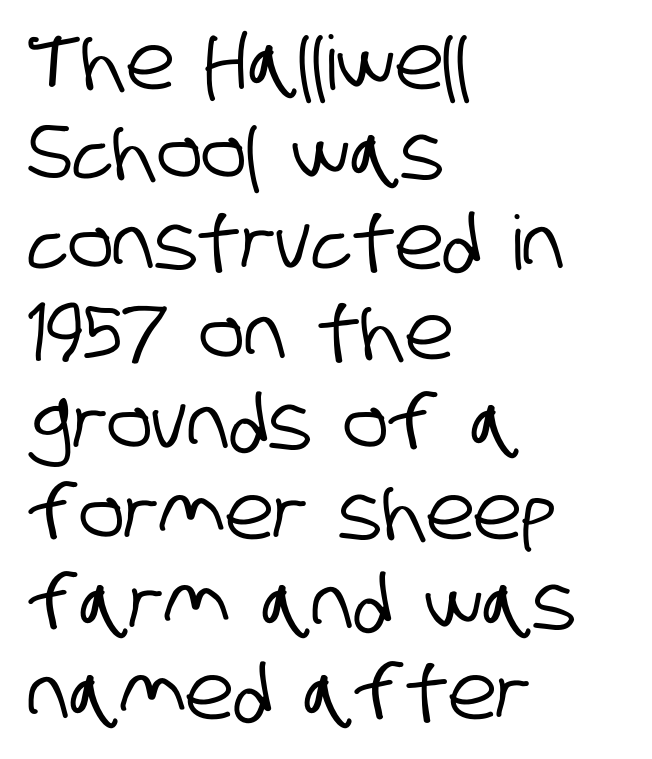
Tracking here is standard; glyphs follow each other at the usual distance. Varying glyph widths throughout — classic text-font behaviour. The text was rendered using a sans face with plain stroke endings. Any mark beneath the type? The region is blank. A student would call this left alignment; a typographer would say flush left, rag right.
